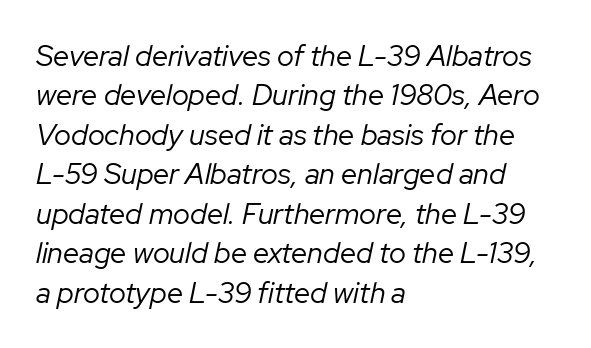
One-word summary of the alignment: left. Varying glyph widths throughout — classic text-font behaviour. Compared with a typical body face, this is equally light or lighter still. Is the type slanted? Yes — the strokes lean at a clear angle. Honestly, the row spacing looks completely unremarkable. The passage shown has conventional tracking throughout.
